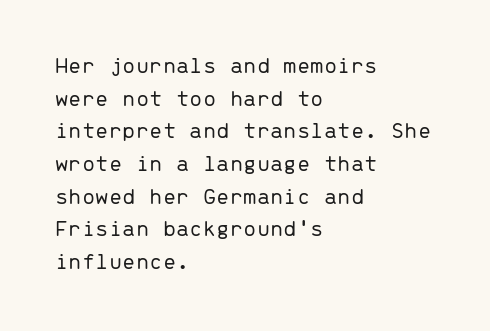
Q: Is the text bold? A: No.
Q: Is the text italic (slanted)? A: No, it is upright.
Q: Is the text underlined? A: No.
Q: How is the paragraph aligned? A: Left-aligned.
Q: Is the spacing between letters normal or unusually wide? A: Normal.
Q: Is the spacing between lines tight, normal or loose? A: Normal.
